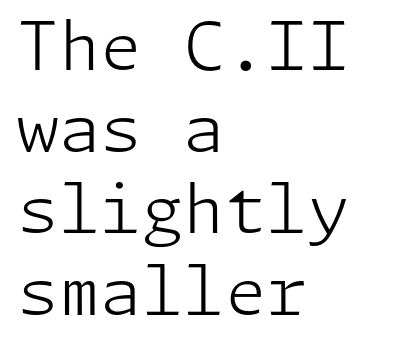
The font sits on the lighter half of the weight spectrum, regular included. The characters display no serif detailing; their extremities are plain. Horizontally, the lines are justified to the leading edge only. Spacing between characters is what you'd get straight out of the box. Posture: vertical. This rendering features lettering with no underline.
